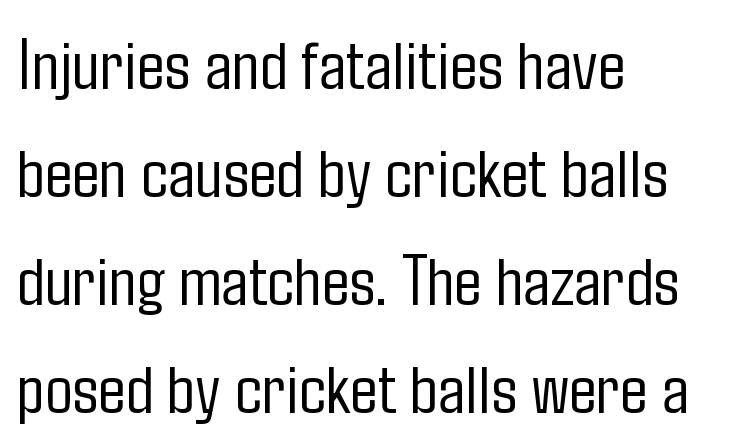
Line spacing here is normal. Note the varied advance widths — an 'i' is clearly narrower than an 'm'. Stroke thickness stays within the range of a standard reading face or lighter. The string is rendered with underlining switched off.
